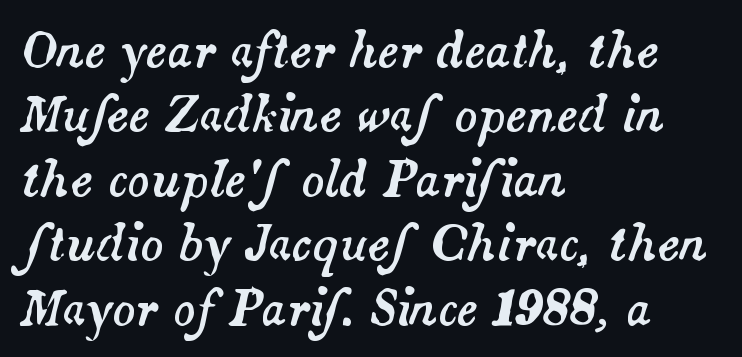
The rendering uses natural spacing where letterforms have individual widths. Bare-footed words on every line. Typeset ragged right — the left edge is the straight one. Each word holds together tightly as a unit, with standard inter-letter gaps. One glance says typical: line gaps are just what's usual. If you drew a line through each stem, it would be angled.
